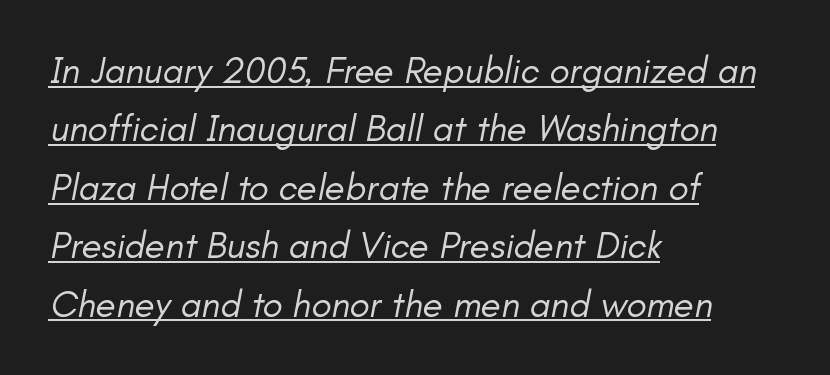
{"italic": "yes", "lean": "right", "slant_degrees": 11, "bold": "no", "weight": "regular", "width": "normal", "stroke_contrast": "low", "x_height": "small", "monospaced": "no", "underline": "yes", "align": "left", "line_spacing": "normal", "line_spacing_ratio": 1.58, "letter_spacing": "normal", "letter_spacing_em": 0.0, "glyph_px": 37}
